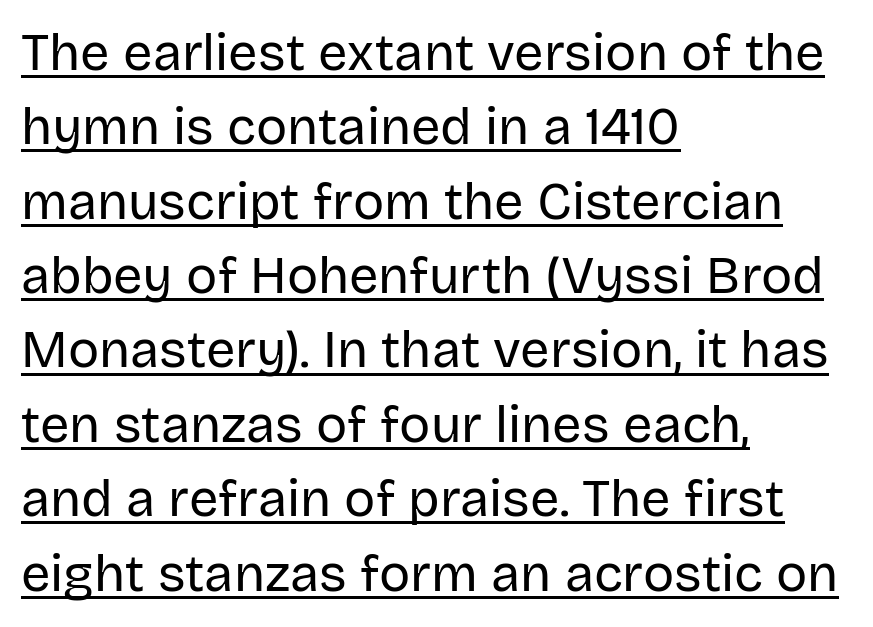
Horizontal bands of white between lines are of average thickness. The text was rendered using a sans face with plain stroke endings. A student would call this left alignment; a typographer would say flush left, rag right. A quiet, ordinary-to-light weight characterises the typeface. If you drew a line through each stem, it would be perfectly vertical. This sample has the flowing, uneven cadence of proportional lettering.
